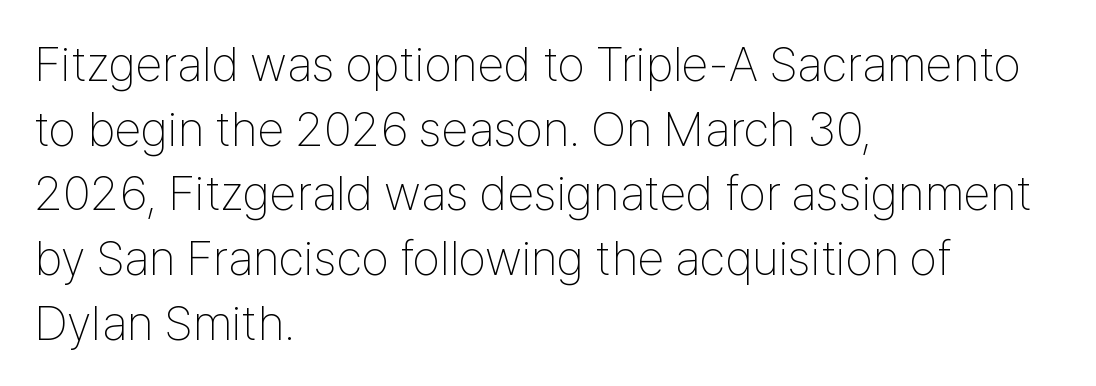
Q: Is the text bold? A: No.
Q: Is the text italic (slanted)? A: No, it is upright.
Q: Is the typeface a serif or a sans-serif typeface? A: Sans-serif.
Q: Is the text underlined? A: No.
Q: How is the paragraph aligned? A: Left-aligned.
Q: Is the spacing between letters normal or unusually wide? A: Normal.
Q: Is the spacing between lines tight, normal or loose? A: Normal.
Q: Width (condensed, normal, or wide)? A: Condensed.
Q: Stroke contrast? A: Low.
Q: x-height? A: Medium.
Q: Monospaced? A: No.
